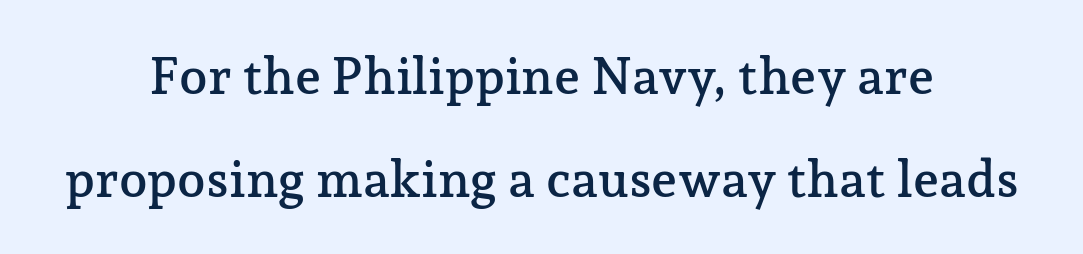
Q: Is the text italic (slanted)? A: No, it is upright.
Q: Is the typeface a serif or a sans-serif typeface? A: Serif.
Q: Is the text underlined? A: No.
Q: How is the paragraph aligned? A: Centered.
Q: Is the spacing between letters normal or unusually wide? A: Normal.
Q: Is the spacing between lines tight, normal or loose? A: Loose.
Q: Width (condensed, normal, or wide)? A: Normal.
Q: Stroke contrast? A: Low.
Q: x-height? A: Medium.
Q: Monospaced? A: No.
